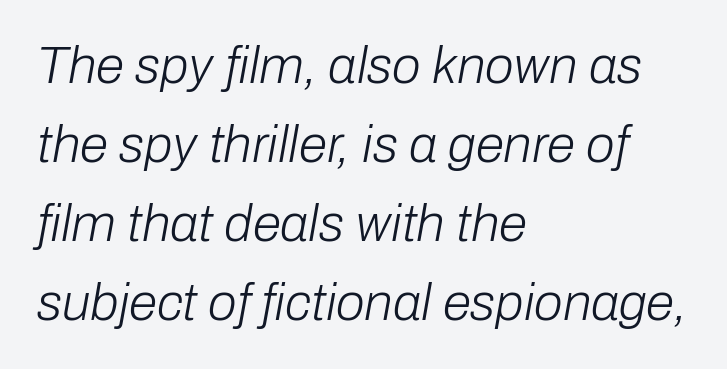
Compared with a centered layout, this one pins lines to the left instead. This sample keeps an unexceptional amount of space between lines. Is the type heavy? It reads as light-to-regular instead. This sample has the flowing, uneven cadence of proportional lettering.
